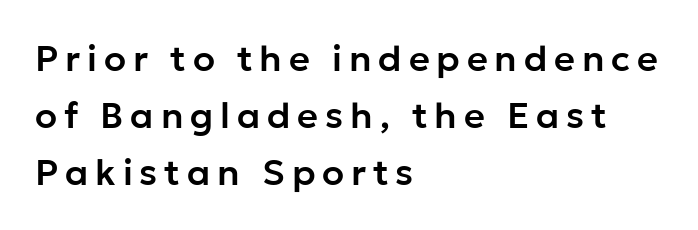
The image shows 36 px sans-serif type, upright; set left-aligned, normal line spacing (1.58x), not underlined; low stroke contrast and a medium x-height.
